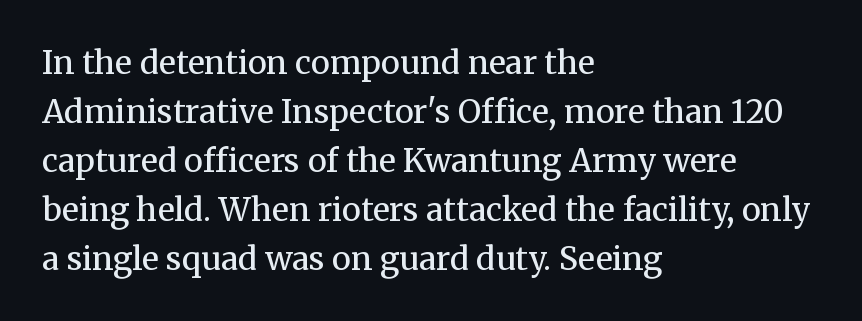
The image shows 32 px regular-weight serif type, upright; set left-aligned, normal line spacing (1.53x), normal letter spacing, not underlined; medium stroke contrast and a medium x-height.
